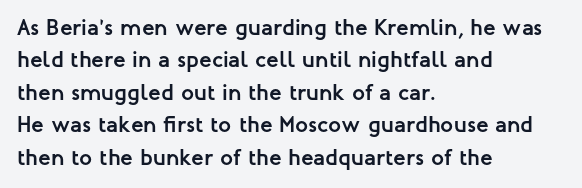
The image shows 23 px bold type, upright; set left-aligned, normal line spacing (1.41x), normal letter spacing, not underlined.
